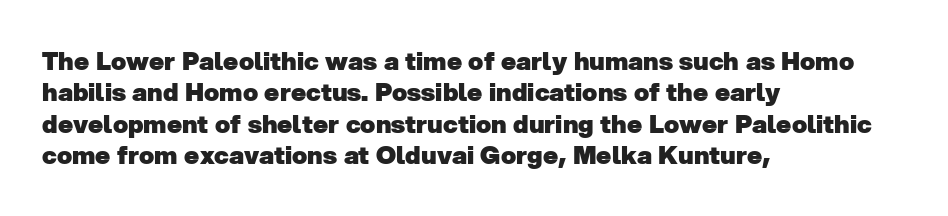
The image shows 25 px bold type; set left-aligned, normal line spacing (1.26x), normal letter spacing, not underlined.
